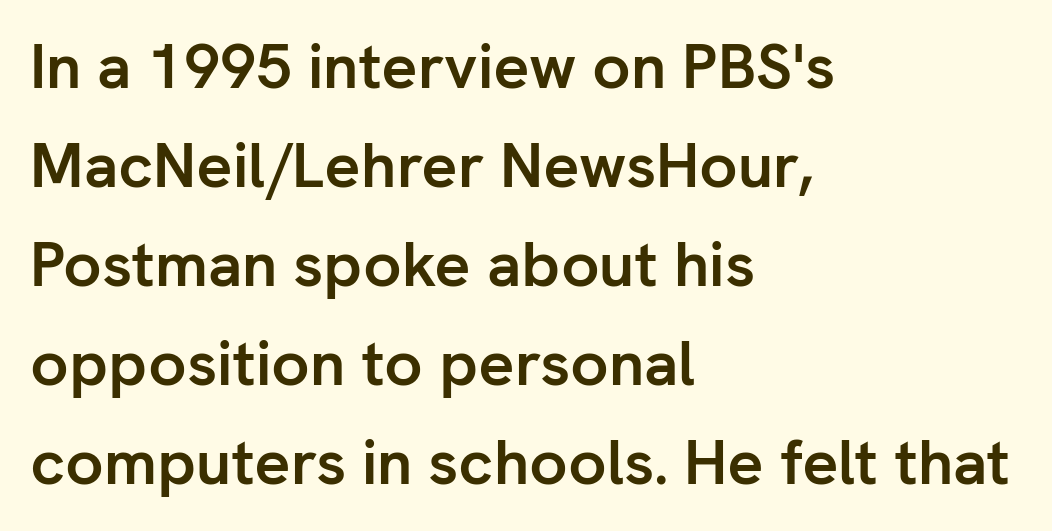
The image shows 63 px semibold sans-serif type, upright; set left-aligned, normal line spacing (1.57x), normal letter spacing, not underlined; low stroke contrast and a medium x-height.
